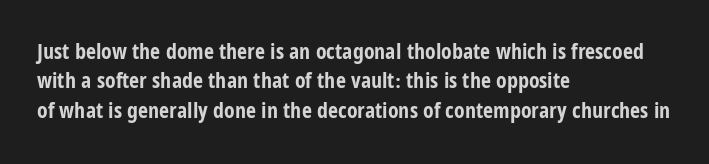
The image shows 22 px bold type, upright; set left-aligned, normal line spacing (1.34x), normal letter spacing, not underlined.
